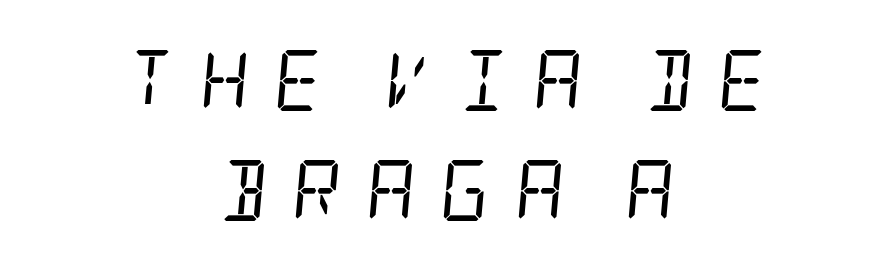
{"serif": "yes", "italic": "yes", "lean": "right", "slant_degrees": 5, "bold": "no", "weight": "regular", "width": "condensed", "stroke_contrast": "low", "x_height": "large", "underline": "no", "align": "center", "line_spacing_ratio": 1.81, "letter_spacing": "wide", "letter_spacing_em": 0.4, "glyph_px": 61}
